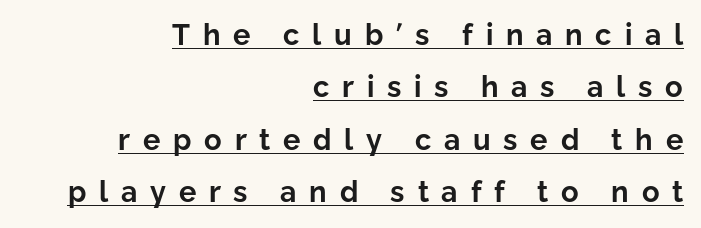
The image shows 29 px bold sans-serif type, upright; set right-aligned, line spacing 1.81x, unusually wide letter spacing (+0.44 em), underlined; low stroke contrast and a medium x-height.
